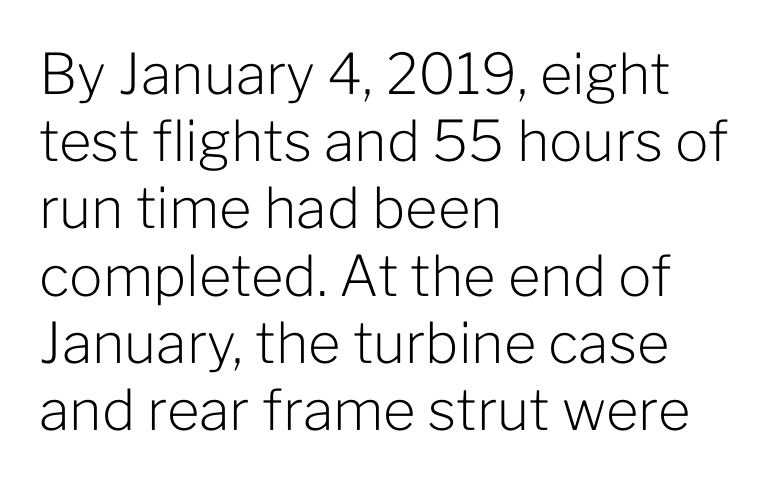
Q: Is the text bold? A: No.
Q: Is the text italic (slanted)? A: No, it is upright.
Q: Is the typeface a serif or a sans-serif typeface? A: Sans-serif.
Q: Is the text underlined? A: No.
Q: How is the paragraph aligned? A: Left-aligned.
Q: Is the spacing between letters normal or unusually wide? A: Normal.
Q: Width (condensed, normal, or wide)? A: Normal.
Q: Stroke contrast? A: Low.
Q: x-height? A: Medium.
Q: Monospaced? A: No.
